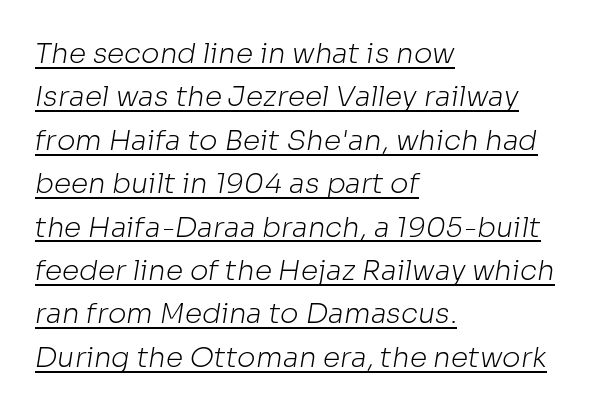
Q: Is the text bold? A: No.
Q: Is the typeface a serif or a sans-serif typeface? A: Sans-serif.
Q: Is the text underlined? A: Yes.
Q: How is the paragraph aligned? A: Left-aligned.
Q: Is the spacing between letters normal or unusually wide? A: Normal.
Q: Is the spacing between lines tight, normal or loose? A: Normal.
Q: Width (condensed, normal, or wide)? A: Normal.
Q: Stroke contrast? A: Low.
Q: x-height? A: Medium.
Q: Monospaced? A: No.
